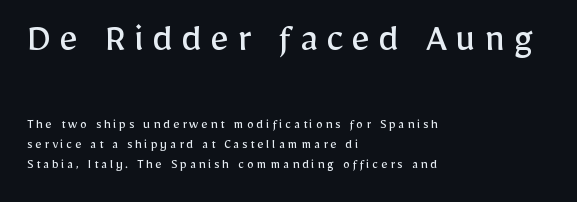
The image shows 42 px regular-weight sans-serif type, upright; set left-aligned, normal line spacing (1.42x), not underlined; the first (top) block is 3.0x larger; low stroke contrast and a medium x-height.
